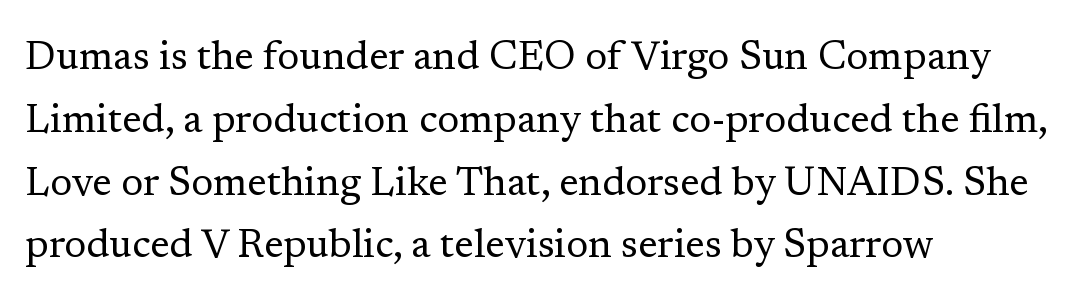
This rendering leaves character spacing at its baseline value. Proportional: the letters do not fall into vertical columns. The ragged edge is on the right, which tells us the setting is flush left. Weight: regular or lighter.
